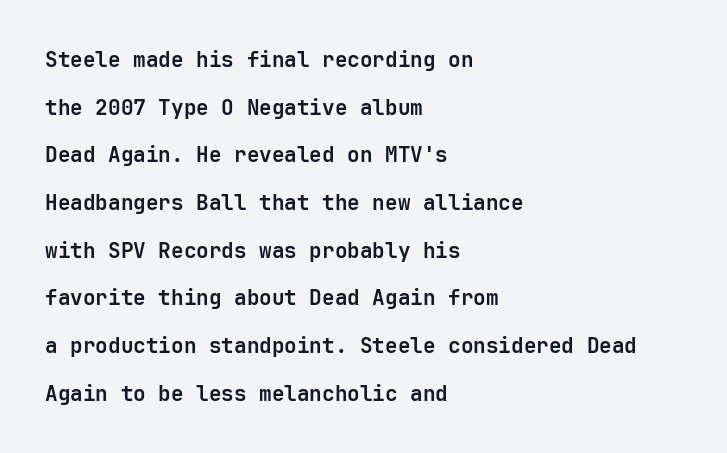
Q: Is the text bold? A: Yes.
Q: Is the text italic (slanted)? A: No, it is upright.
Q: Is the text underlined? A: No.
Q: How is the paragraph aligned? A: Left-aligned.
Q: Is the spacing between letters normal or unusually wide? A: Normal.
Q: Is the spacing between lines tight, normal or loose? A: Loose.
